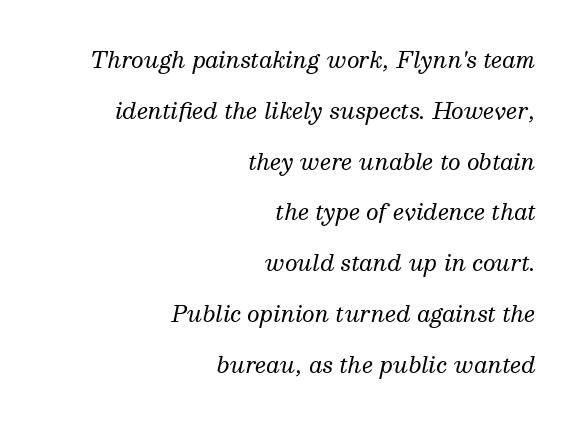
Counters stay open thanks to moderate or lighter strokes. Successive baselines arrive slowly, with a big drop between each. The letters sit at their default tracking, neither squeezed nor spread. Is the block centered? No — it sits flush against the right margin. The zone under the glyphs is completely vacant. Is the type slanted? Yes — the strokes lean at a clear angle.
